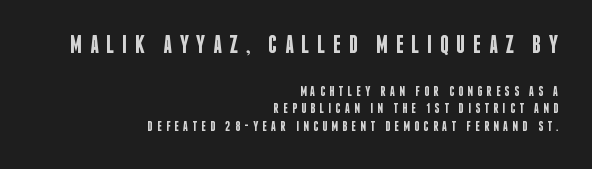
Q: Is the text bold? A: Semi-bold.
Q: Is the text italic (slanted)? A: No, it is upright.
Q: Is the text underlined? A: No.
Q: How is the paragraph aligned? A: Right-aligned.
Q: Is the spacing between letters normal or unusually wide? A: Unusually wide.
Q: Which block of text is set in a larger size, the first (top) or the second (bottom)? A: The first (top) one.
